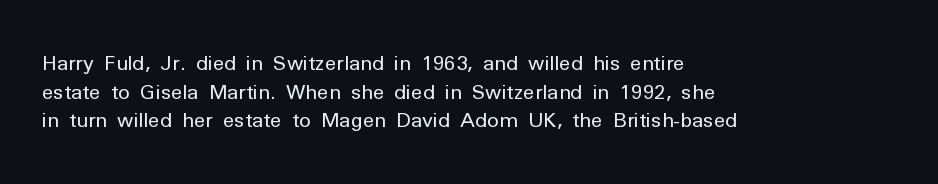
{"italic": "no", "bold": "no", "underline": "no", "align": "left", "line_spacing": "normal", "line_spacing_ratio": 1.43, "letter_spacing": "normal", "letter_spacing_em": 0.0, "glyph_px": 20}
